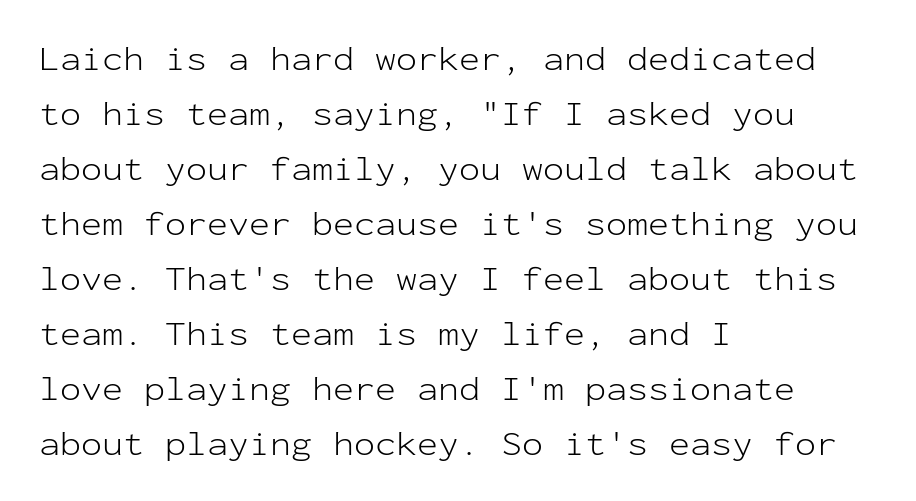
{"serif": "no", "italic": "no", "bold": "no", "weight": "light", "width": "normal", "stroke_contrast": "low", "x_height": "medium", "monospaced": "yes", "underline": "no", "align": "left", "line_spacing": "normal", "line_spacing_ratio": 1.57, "letter_spacing": "normal", "letter_spacing_em": 0.0, "glyph_px": 35}
